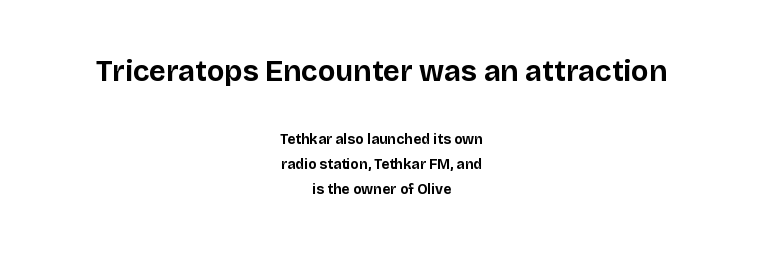
{"serif": "no", "italic": "no", "bold": "yes", "weight": "bold", "width": "normal", "stroke_contrast": "low", "x_height": "large", "monospaced": "no", "underline": "no", "align": "center", "line_spacing_ratio": 1.81, "letter_spacing": "normal", "letter_spacing_em": 0.0, "larger_block": "first", "size_ratio": 2.07, "glyph_px": 29}
